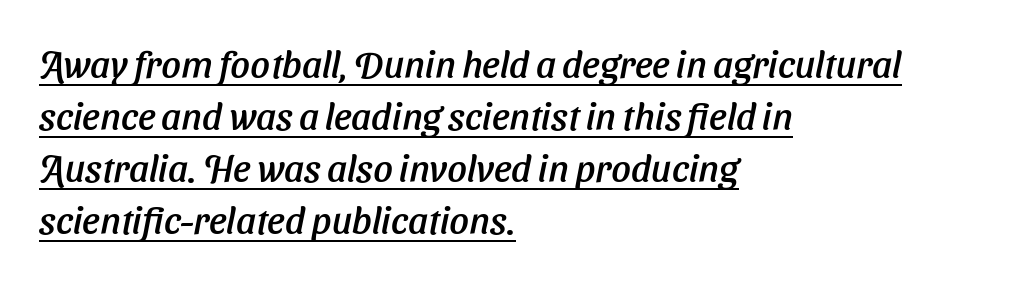
Q: Is the text italic (slanted)? A: Yes, it leans right by about 11 degrees.
Q: Is the text underlined? A: Yes.
Q: How is the paragraph aligned? A: Left-aligned.
Q: Is the spacing between letters normal or unusually wide? A: Normal.
Q: Is the spacing between lines tight, normal or loose? A: Normal.
Q: Width (condensed, normal, or wide)? A: Normal.
Q: Stroke contrast? A: Low.
Q: x-height? A: Medium.
Q: Monospaced? A: No.
